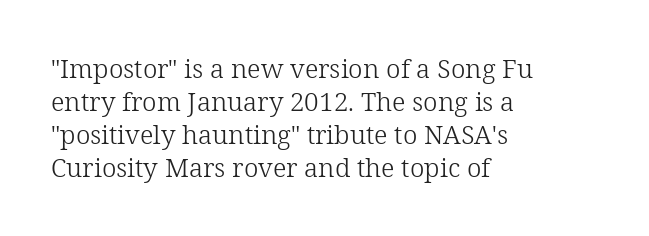
Q: Is the text bold? A: No.
Q: Is the text italic (slanted)? A: No, it is upright.
Q: Is the text underlined? A: No.
Q: How is the paragraph aligned? A: Left-aligned.
Q: Is the spacing between letters normal or unusually wide? A: Normal.
Q: Is the spacing between lines tight, normal or loose? A: Normal.
